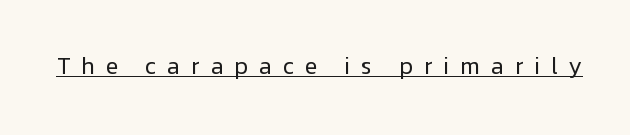
{"italic": "no", "bold": "no", "underline": "yes", "letter_spacing": "wide", "letter_spacing_em": 0.48, "glyph_px": 23}
